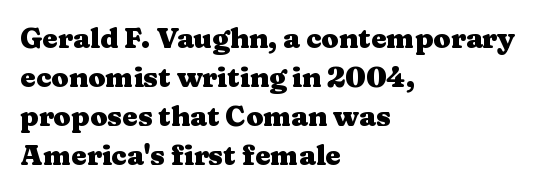
{"serif": "yes", "italic": "no", "bold": "yes", "weight": "heavy", "width": "wide", "stroke_contrast": "medium", "x_height": "medium", "monospaced": "no", "underline": "no", "align": "left", "line_spacing": "normal", "line_spacing_ratio": 1.39, "letter_spacing": "normal", "letter_spacing_em": 0.0, "glyph_px": 28}
